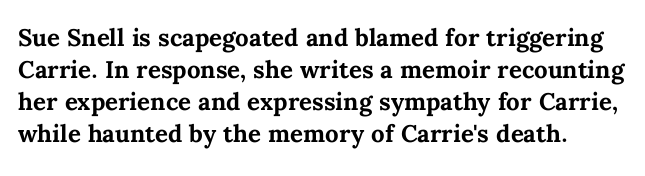
Q: Is the text bold? A: Yes.
Q: Is the text italic (slanted)? A: No, it is upright.
Q: Is the text underlined? A: No.
Q: Is the spacing between letters normal or unusually wide? A: Normal.
Q: Is the spacing between lines tight, normal or loose? A: Normal.
